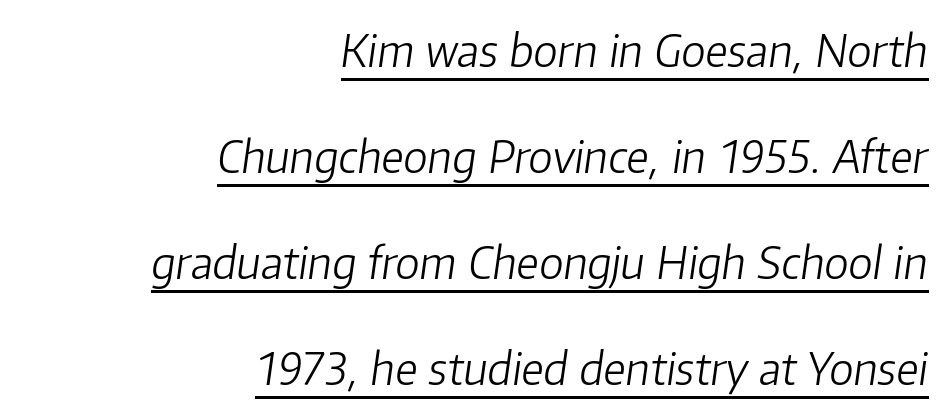
Honestly, the letter spacing is just normal — you wouldn't notice it. What decoration does the sample have? An underline. This reads as an unemphasized weight, regular at the heaviest. Character widths vary here, with narrow letters taking less room than wide ones. Characters are canted at an angle relative to the baseline's perpendicular.
